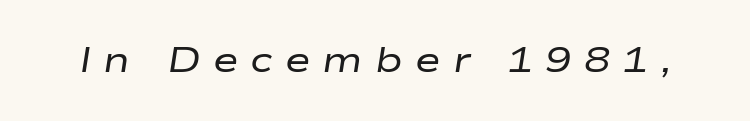
Q: Is the text bold? A: No.
Q: Is the text italic (slanted)? A: Yes, it leans right by about 9 degrees.
Q: Is the text underlined? A: No.
Q: Is the spacing between letters normal or unusually wide? A: Unusually wide.
Q: Width (condensed, normal, or wide)? A: Wide.
Q: Stroke contrast? A: Low.
Q: x-height? A: Medium.
Q: Monospaced? A: No.
